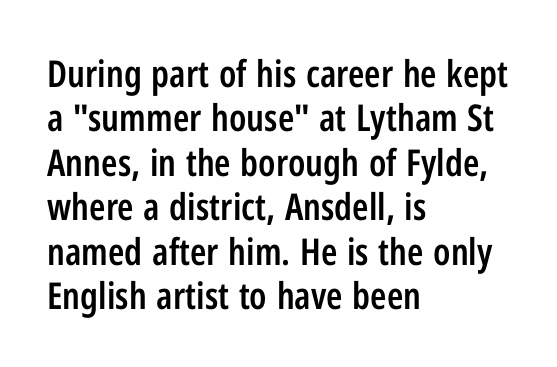
The image shows 37 px semibold, condensed sans-serif type, upright; set left-aligned, line spacing 1.2x, normal letter spacing, not underlined; low stroke contrast and a medium x-height.
